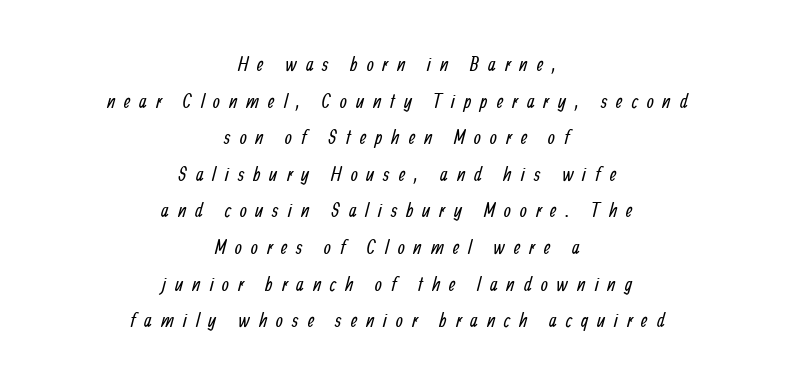
{"bold": "no", "underline": "no", "align": "center", "line_spacing_ratio": 1.83, "letter_spacing": "wide", "letter_spacing_em": 0.45, "glyph_px": 20}
